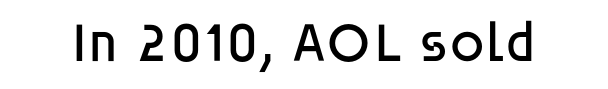
Every character sits straight up, as roman type does. The rendering uses natural spacing where letterforms have individual widths. Descender tails drop into unmarked territory. No extra ink here — the face is not bold.
